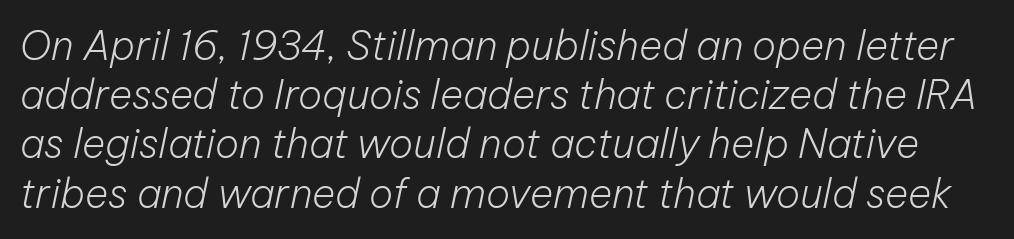
Students, note that the glyphs here touch the page at normal intervals. Unbolded letterforms with no extra heft. Each letter keeps its own natural width here, so spacing adapts to shape. An italicized treatment has been applied to the whole sample. The baseline area is clear.
